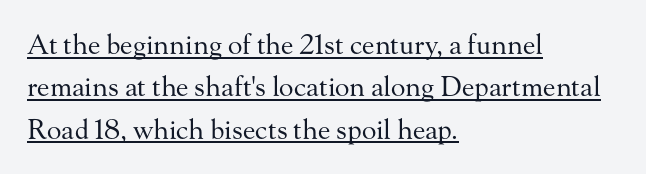
The image shows 27 px text type, upright; set left-aligned, normal line spacing (1.57x), normal letter spacing, underlined.
